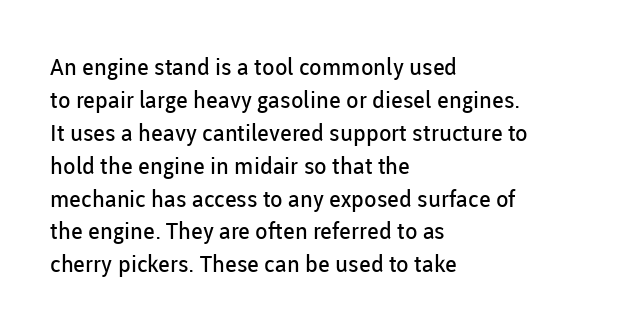
Honestly, the row spacing looks completely unremarkable. Caption: face not bold, strokes unweighted. Posture: vertical. This rendering features lettering with no underline. The setting favours the left margin, as ordinary paragraphs usually do.
